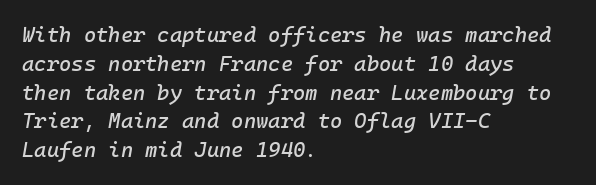
{"italic": "yes", "lean": "right", "slant_degrees": 10, "underline": "no", "align": "left", "line_spacing": "normal", "line_spacing_ratio": 1.37, "letter_spacing": "normal", "letter_spacing_em": 0.0, "glyph_px": 21}
